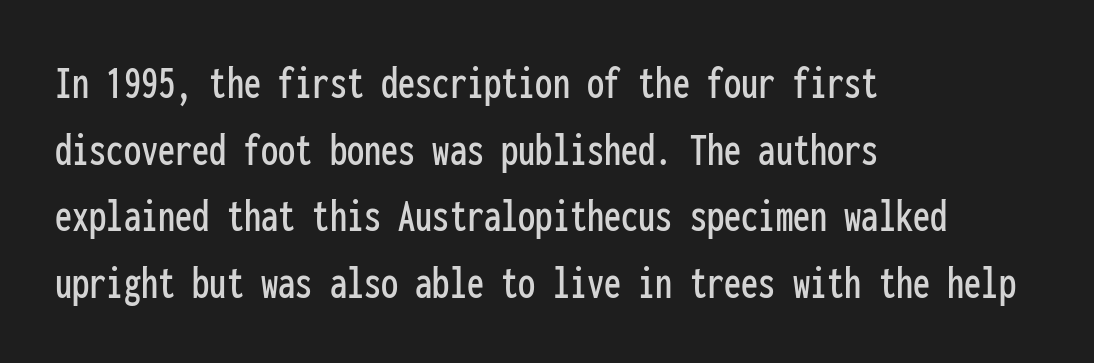
Q: Is the text italic (slanted)? A: No, it is upright.
Q: Is the typeface a serif or a sans-serif typeface? A: Sans-serif.
Q: Is the text underlined? A: No.
Q: How is the paragraph aligned? A: Left-aligned.
Q: Is the spacing between letters normal or unusually wide? A: Normal.
Q: Is the spacing between lines tight, normal or loose? A: Normal.
Q: Width (condensed, normal, or wide)? A: Condensed.
Q: Stroke contrast? A: Low.
Q: x-height? A: Medium.
Q: Monospaced? A: Yes.
